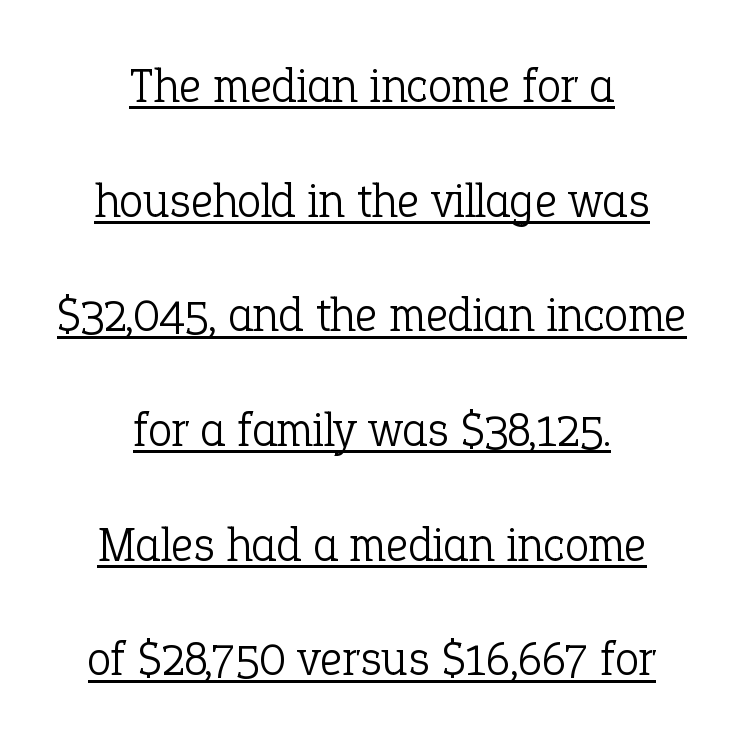
The passage shown is underscored from start to finish. The tracking reads as untouched default to a designer's eye. The face used here is seriffed, in the tradition of book romans. Stroke thickness stays within the range of a standard reading face or lighter. The face used here is proportionally spaced, like ordinary book or web type. You can tell it's not italic because the verticals are truly vertical.
